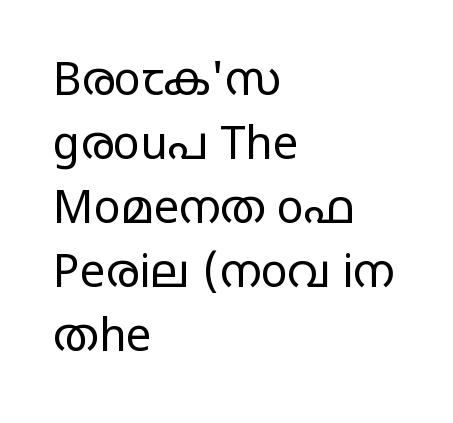
Think of a printed novel: that variable character pitch is what you see here. In terms of letterspacing, this is plain default setting. Baseline-to-baseline distance is the conventional proportion of letter height. Unbolded letterforms with no extra heft. Type without underlining. The typography opts for an upright posture over an oblique one.
